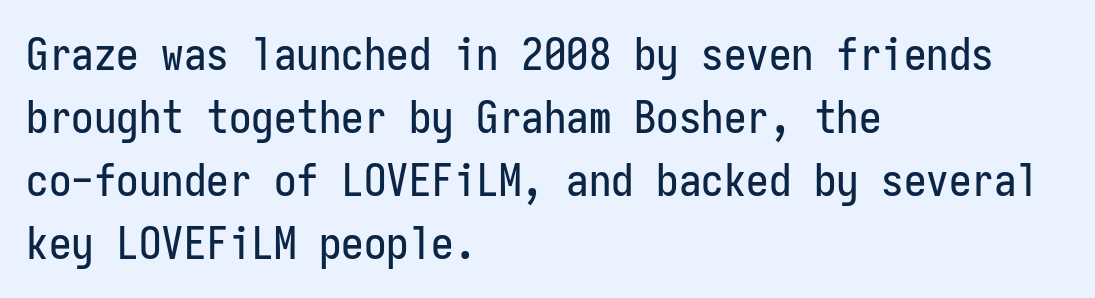
Q: Is the text italic (slanted)? A: No, it is upright.
Q: Is the typeface a serif or a sans-serif typeface? A: Sans-serif.
Q: Is the text underlined? A: No.
Q: How is the paragraph aligned? A: Left-aligned.
Q: Is the spacing between letters normal or unusually wide? A: Normal.
Q: Is the spacing between lines tight, normal or loose? A: Normal.
Q: Width (condensed, normal, or wide)? A: Condensed.
Q: Stroke contrast? A: Low.
Q: x-height? A: Medium.
Q: Monospaced? A: Yes.
